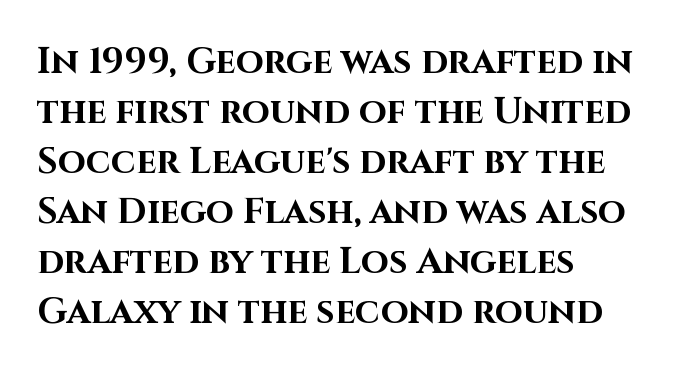
The image shows 36 px bold sans-serif type, upright; set left-aligned, normal line spacing (1.39x), normal letter spacing, not underlined; high stroke contrast and a large x-height.
